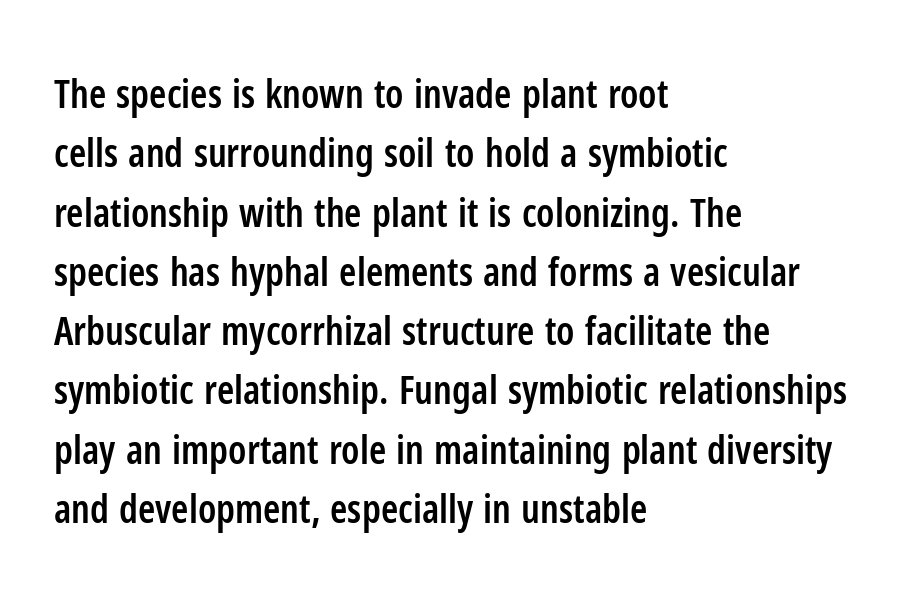
{"serif": "no", "italic": "no", "bold": "semi", "weight": "semibold", "width": "condensed", "stroke_contrast": "low", "x_height": "medium", "monospaced": "no", "underline": "no", "align": "left", "line_spacing": "normal", "line_spacing_ratio": 1.52, "letter_spacing": "normal", "letter_spacing_em": 0.0, "glyph_px": 39}
